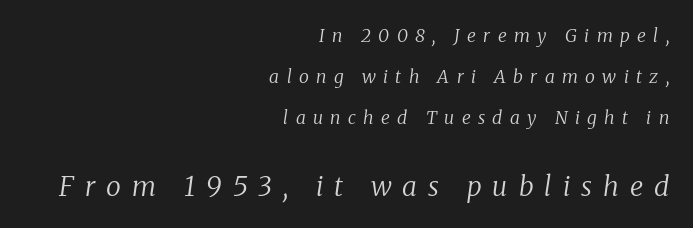
{"italic": "yes", "lean": "right", "slant_degrees": 8, "bold": "no", "underline": "no", "align": "right", "line_spacing": "loose", "line_spacing_ratio": 2.28, "letter_spacing": "wide", "letter_spacing_em": 0.41, "larger_block": "second", "size_ratio": 1.5, "glyph_px": 27}
